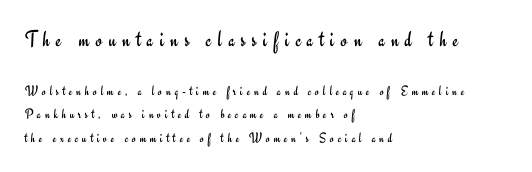
Q: Is the text bold? A: No.
Q: Is the text italic (slanted)? A: Yes.
Q: Is the text underlined? A: No.
Q: How is the paragraph aligned? A: Left-aligned.
Q: Is the spacing between letters normal or unusually wide? A: Unusually wide.
Q: Is the spacing between lines tight, normal or loose? A: Normal.
Q: Which block of text is set in a larger size, the first (top) or the second (bottom)? A: The first (top) one.
